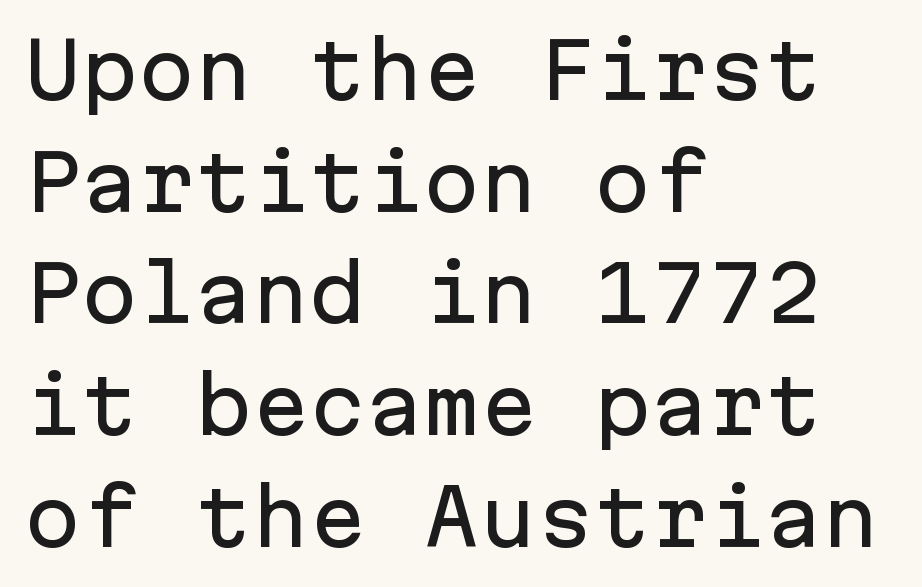
{"serif": "no", "italic": "no", "width": "normal", "stroke_contrast": "low", "x_height": "medium", "monospaced": "yes", "underline": "no", "align": "left", "line_spacing": "normal", "line_spacing_ratio": 1.47, "letter_spacing": "normal", "letter_spacing_em": 0.0, "glyph_px": 76}
